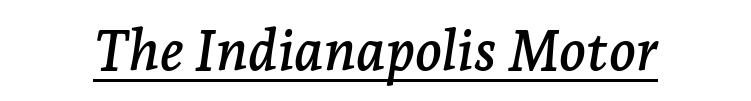
The passage shown is typed in a proportional face where columns would drift. Standard letterfit; no display-style spreading of the glyphs. A continuous stroke trails under the words, as in a hyperlink. Observe the lean: these are italic letterforms.
